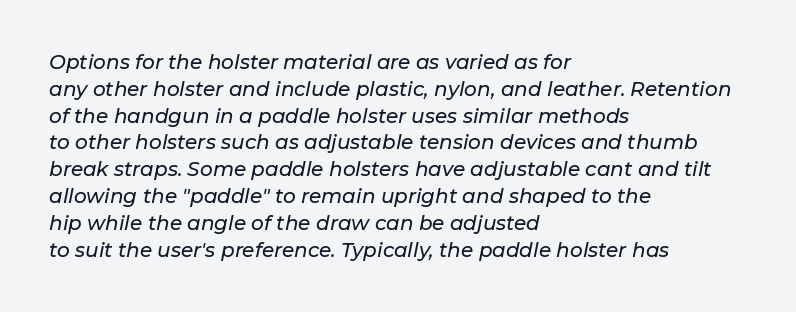
Q: Is the text italic (slanted)? A: Yes, it leans right by about 11 degrees.
Q: Is the text underlined? A: No.
Q: How is the paragraph aligned? A: Left-aligned.
Q: Is the spacing between letters normal or unusually wide? A: Normal.
Q: Is the spacing between lines tight, normal or loose? A: Normal.
